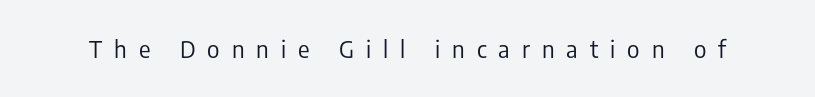
The type is letterspaced generously, with wide tracking. Ink coverage per letter is moderate at most. When letters stand straight like this, we call the style roman or upright. Descenders are the only things crossing below the line.
